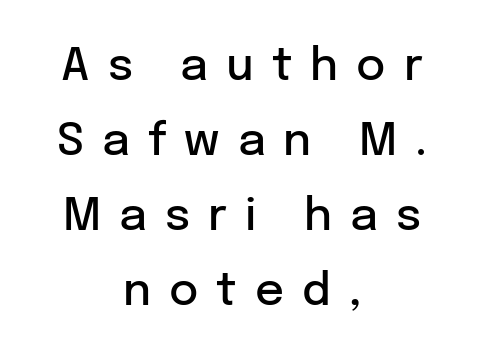
{"serif": "no", "italic": "no", "bold": "semi", "weight": "semibold", "width": "normal", "stroke_contrast": "low", "x_height": "medium", "monospaced": "no", "underline": "no", "align": "center", "line_spacing": "normal", "line_spacing_ratio": 1.67, "letter_spacing": "wide", "letter_spacing_em": 0.4, "glyph_px": 45}
